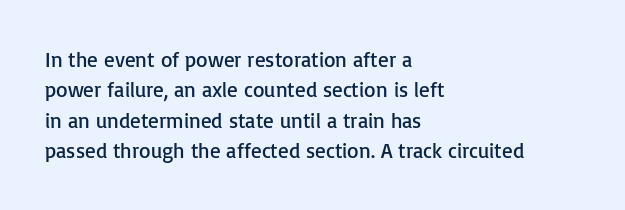
The image shows 21 px text type, upright; set left-aligned, normal line spacing (1.45x), normal letter spacing, not underlined.
